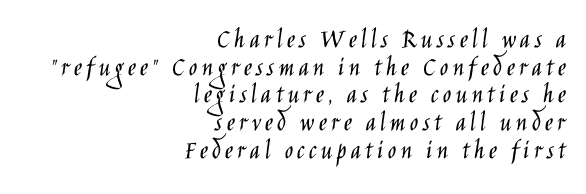
Q: Is the text bold? A: No.
Q: Is the text italic (slanted)? A: Yes.
Q: Is the typeface a serif or a sans-serif typeface? A: Sans-serif.
Q: Is the text underlined? A: No.
Q: How is the paragraph aligned? A: Right-aligned.
Q: Is the spacing between lines tight, normal or loose? A: Tight.
Q: Width (condensed, normal, or wide)? A: Condensed.
Q: Stroke contrast? A: Low.
Q: x-height? A: Large.
Q: Monospaced? A: No.
